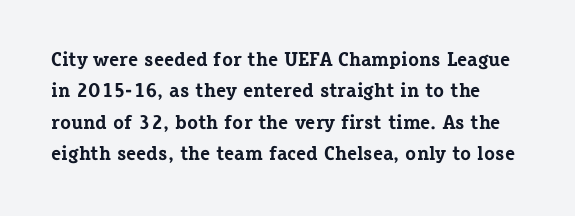
Successive baselines arrive at the customary interval. The string is rendered with underlining switched off. No italicization has been applied; the sample stays upright. Strokes here are thick enough to call this a true bold.
